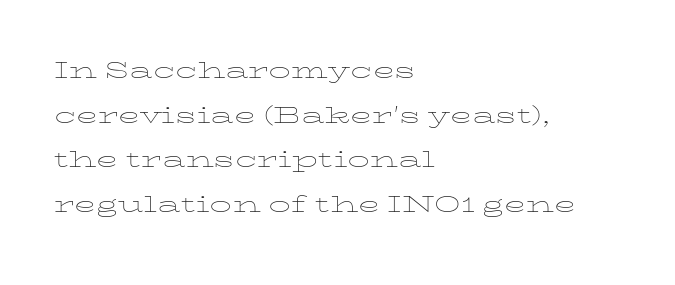
Q: Is the text bold? A: No.
Q: Is the text italic (slanted)? A: No, it is upright.
Q: Is the text underlined? A: No.
Q: How is the paragraph aligned? A: Left-aligned.
Q: Is the spacing between letters normal or unusually wide? A: Normal.
Q: Is the spacing between lines tight, normal or loose? A: Normal.
Q: Width (condensed, normal, or wide)? A: Wide.
Q: Stroke contrast? A: Low.
Q: x-height? A: Medium.
Q: Monospaced? A: No.
